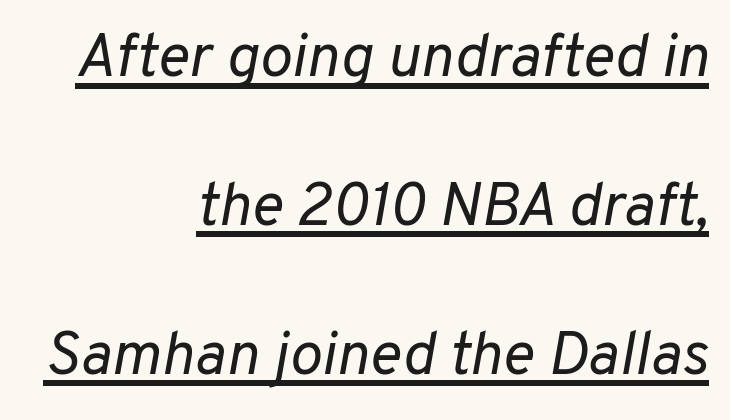
Style check: oblique. These lines stack with their right ends in a neat column. Is there much room between lines? Yes — plenty of vertical air separates them. The rendering uses natural spacing where letterforms have individual widths.
